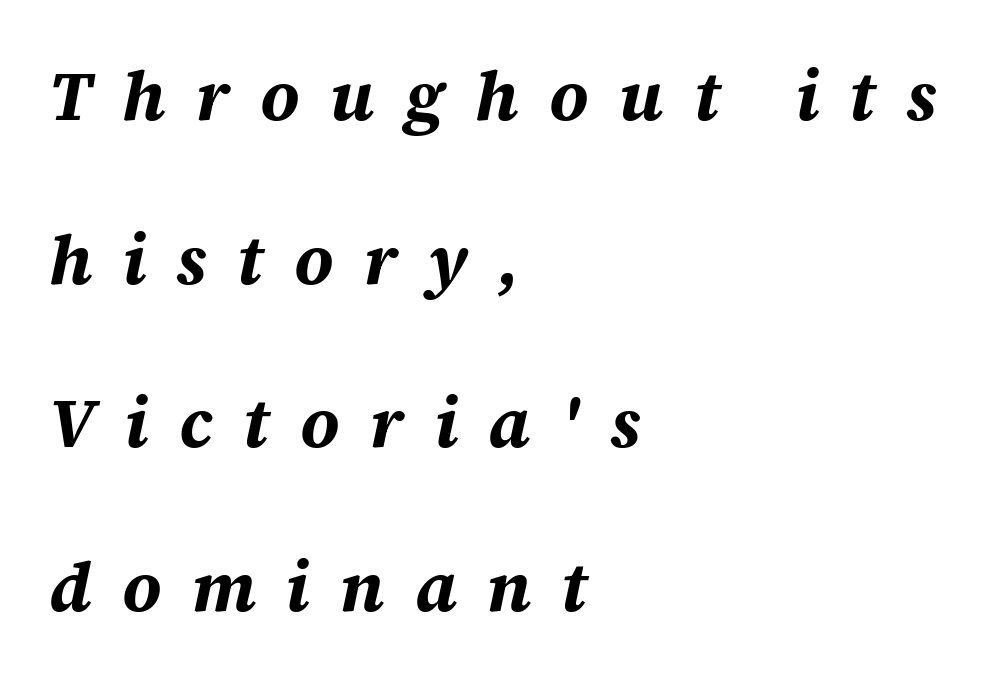
The image shows 69 px bold type, italic (leaning right); set left-aligned, loose line spacing (2.37x), unusually wide letter spacing (+0.44 em), not underlined; medium stroke contrast and a large x-height.
